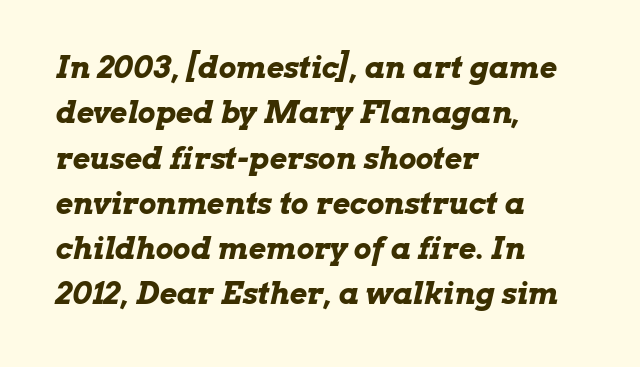
The image shows 30 px bold, wide type, italic (leaning right); set left-aligned, normal line spacing (1.51x), normal letter spacing, not underlined; low stroke contrast and a medium x-height.
